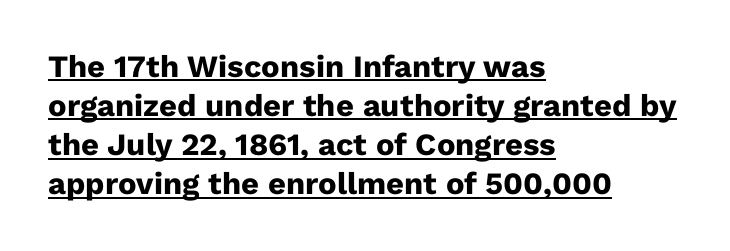
Q: Is the text bold? A: Yes.
Q: Is the text italic (slanted)? A: No, it is upright.
Q: Is the typeface a serif or a sans-serif typeface? A: Sans-serif.
Q: Is the text underlined? A: Yes.
Q: How is the paragraph aligned? A: Left-aligned.
Q: Is the spacing between letters normal or unusually wide? A: Normal.
Q: Is the spacing between lines tight, normal or loose? A: Normal.
Q: Width (condensed, normal, or wide)? A: Normal.
Q: Stroke contrast? A: Low.
Q: x-height? A: Medium.
Q: Monospaced? A: No.
